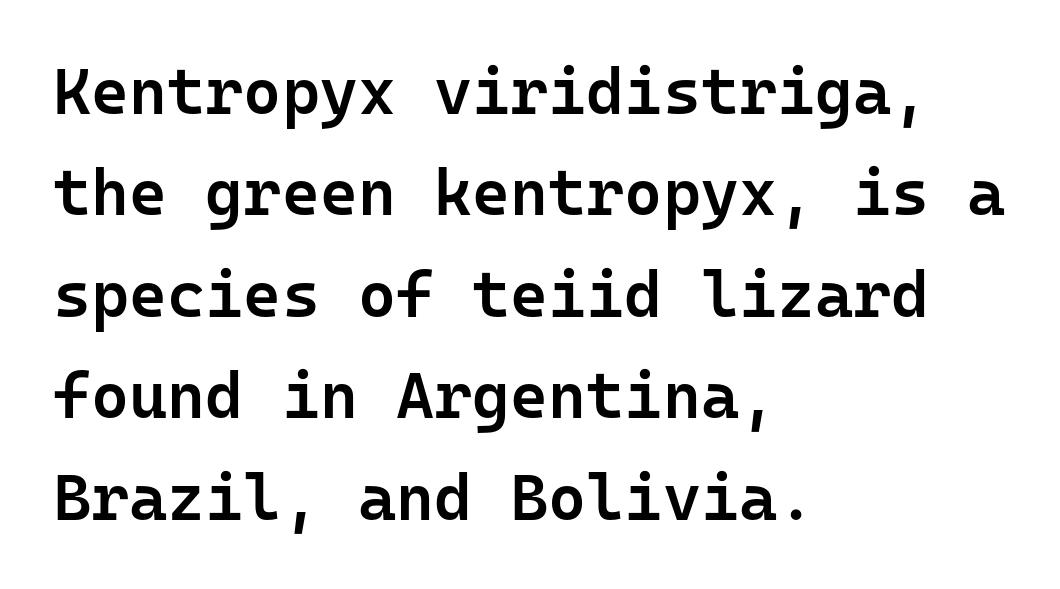
The image shows 65 px semibold sans-serif type, upright, monospaced; set left-aligned, normal line spacing (1.56x), normal letter spacing, not underlined; low stroke contrast and a medium x-height.
